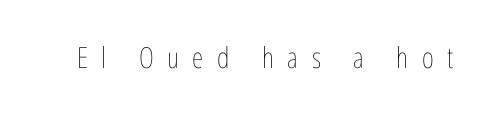
The image shows 29 px thin, condensed type, upright; set unusually wide letter spacing (+0.47 em), not underlined; low stroke contrast and a medium x-height.
